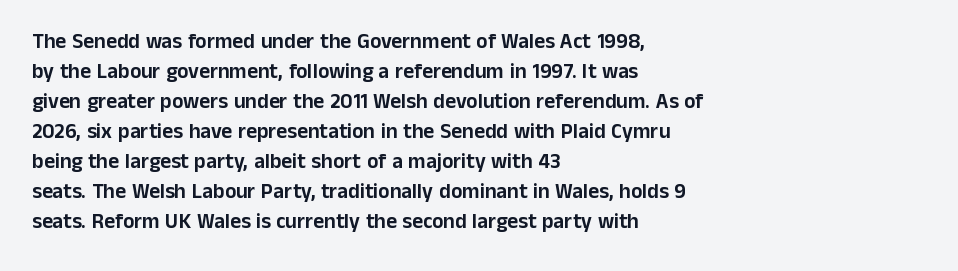
The gaps between neighbouring characters are ordinary and unremarkable. This rendering uses left alignment, leaving the right contour irregular. Horizontal bands of white between lines are of average thickness. The strip under each line holds only bare page. It's the straight-up-and-down kind of type.
